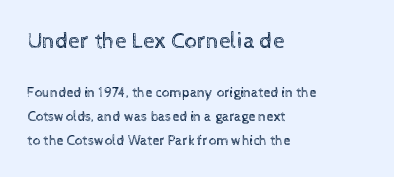
Q: Is the text bold? A: No.
Q: Is the text italic (slanted)? A: No, it is upright.
Q: Is the text underlined? A: No.
Q: How is the paragraph aligned? A: Left-aligned.
Q: Is the spacing between letters normal or unusually wide? A: Normal.
Q: Is the spacing between lines tight, normal or loose? A: Normal.
Q: Which block of text is set in a larger size, the first (top) or the second (bottom)? A: The first (top) one.
